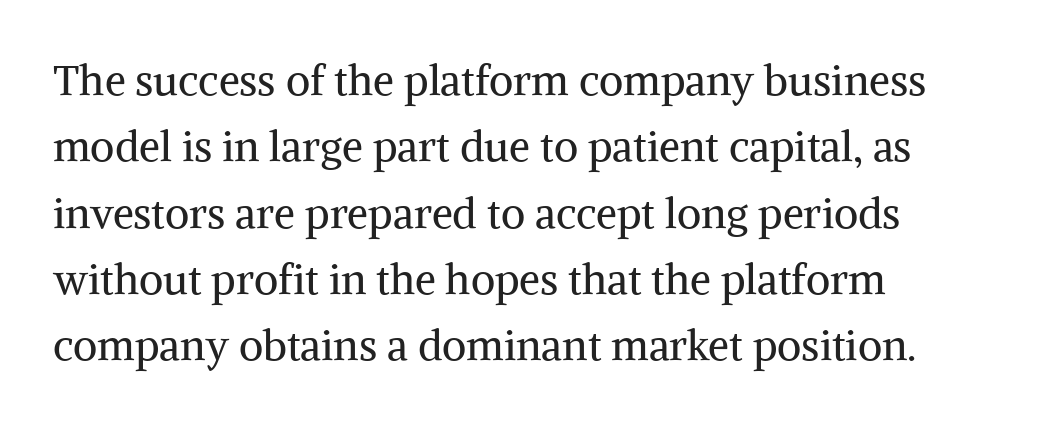
{"serif": "yes", "italic": "no", "bold": "no", "weight": "regular", "width": "normal", "stroke_contrast": "medium", "x_height": "medium", "monospaced": "no", "underline": "no", "align": "left", "line_spacing": "normal", "line_spacing_ratio": 1.58, "letter_spacing": "normal", "letter_spacing_em": 0.0, "glyph_px": 42}
